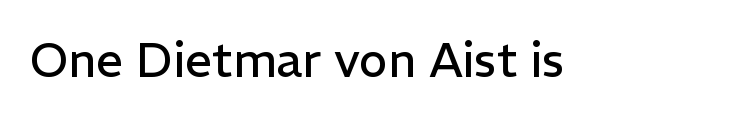
Q: Is the text bold? A: No.
Q: Is the text italic (slanted)? A: No, it is upright.
Q: Is the typeface a serif or a sans-serif typeface? A: Sans-serif.
Q: Is the text underlined? A: No.
Q: Is the spacing between letters normal or unusually wide? A: Normal.
Q: Width (condensed, normal, or wide)? A: Normal.
Q: Stroke contrast? A: Low.
Q: x-height? A: Medium.
Q: Monospaced? A: No.
